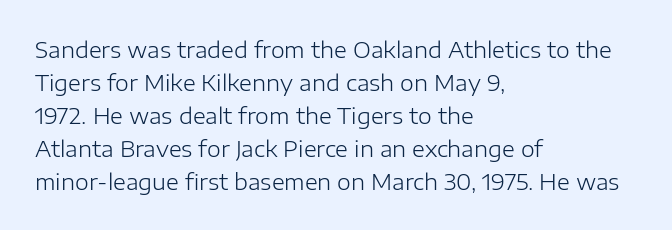
The image shows 22 px text type, upright; set left-aligned, normal line spacing (1.5x), normal letter spacing, not underlined.
